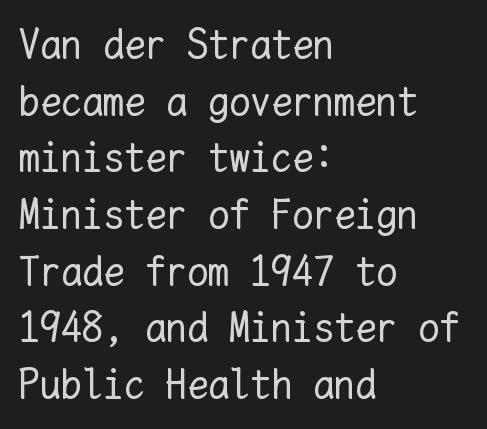
The image shows 42 px regular-weight type, upright, monospaced; set left-aligned, normal line spacing (1.35x), normal letter spacing, not underlined; low stroke contrast and a medium x-height.
